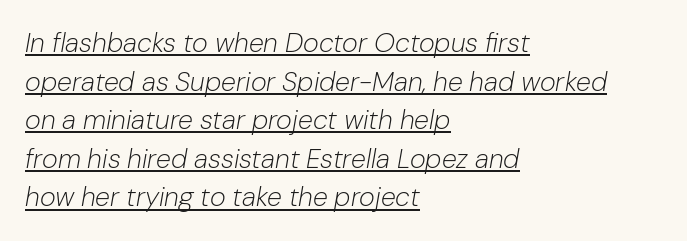
{"italic": "yes", "lean": "right", "slant_degrees": 10, "bold": "no", "underline": "yes", "align": "left", "line_spacing": "normal", "line_spacing_ratio": 1.43, "letter_spacing": "normal", "letter_spacing_em": 0.0, "glyph_px": 27}
